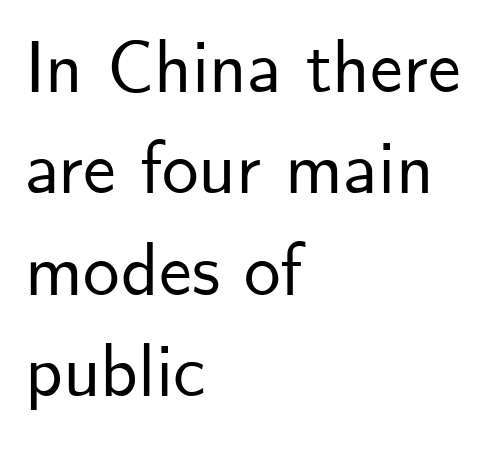
The image shows 73 px sans-serif type, upright; set left-aligned, normal line spacing (1.39x), normal letter spacing, not underlined; low stroke contrast and a small x-height.
